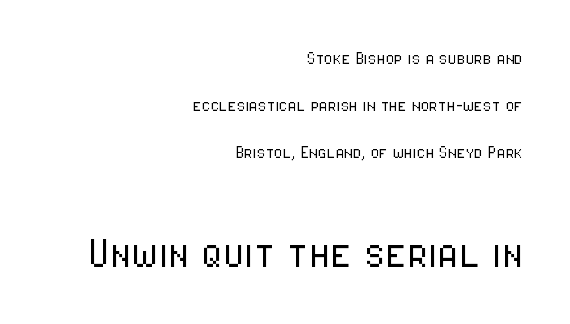
Q: Is the text bold? A: No.
Q: Is the text italic (slanted)? A: No, it is upright.
Q: Is the typeface a serif or a sans-serif typeface? A: Sans-serif.
Q: Is the text underlined? A: No.
Q: How is the paragraph aligned? A: Right-aligned.
Q: Is the spacing between letters normal or unusually wide? A: Normal.
Q: Is the spacing between lines tight, normal or loose? A: Loose.
Q: Which block of text is set in a larger size, the first (top) or the second (bottom)? A: The second (bottom) one.
Q: Width (condensed, normal, or wide)? A: Condensed.
Q: Stroke contrast? A: Low.
Q: x-height? A: Medium.
Q: Monospaced? A: No.
